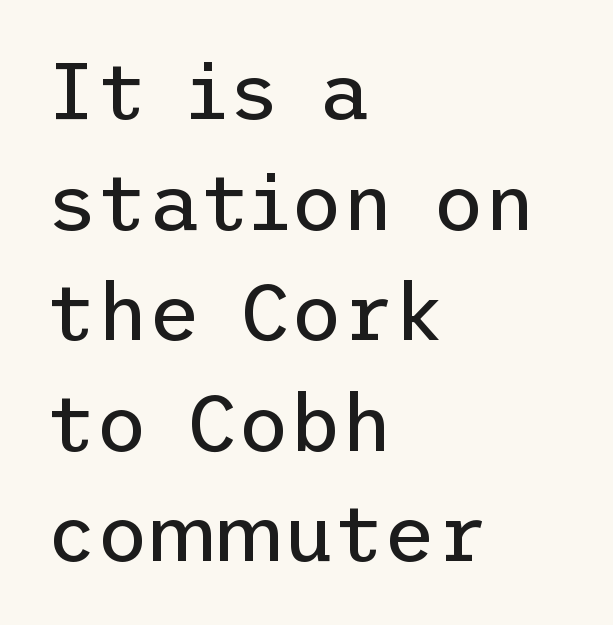
The rendering keeps characters at their native spacing. Where is the straight margin? On the left. This block has exactly the height ordinary leading produces. The string is rendered with underlining switched off. Upright lettering throughout. The font sits on the lighter half of the weight spectrum, regular included.
